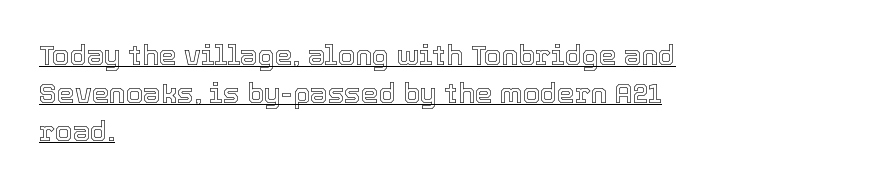
{"italic": "no", "width": "normal", "x_height": "medium", "monospaced": "no", "underline": "yes", "align": "left", "line_spacing": "normal", "line_spacing_ratio": 1.35, "letter_spacing": "normal", "letter_spacing_em": 0.0, "glyph_px": 28}
